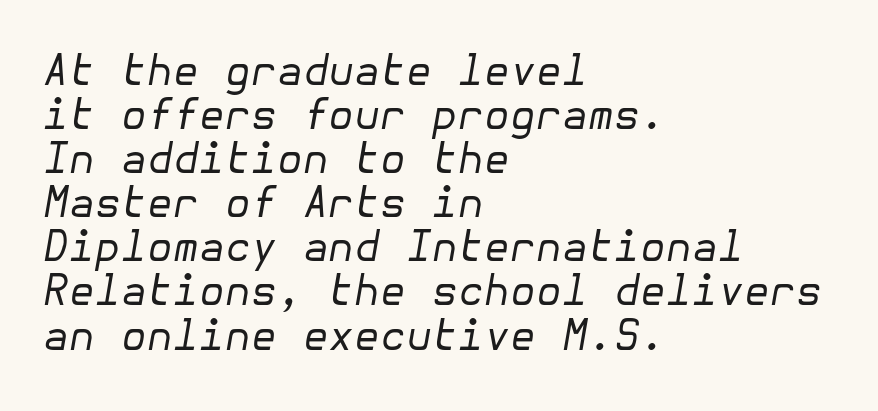
The image shows 42 px regular-weight type, italic (leaning right); set left-aligned, tight line spacing (1.05x), normal letter spacing, not underlined; low stroke contrast and a medium x-height.
